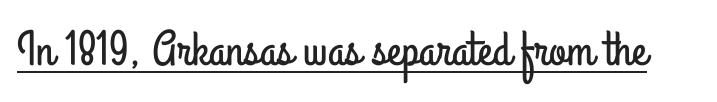
The image shows 49 px condensed sans-serif type, upright; set normal letter spacing, underlined; low stroke contrast and a small x-height.
